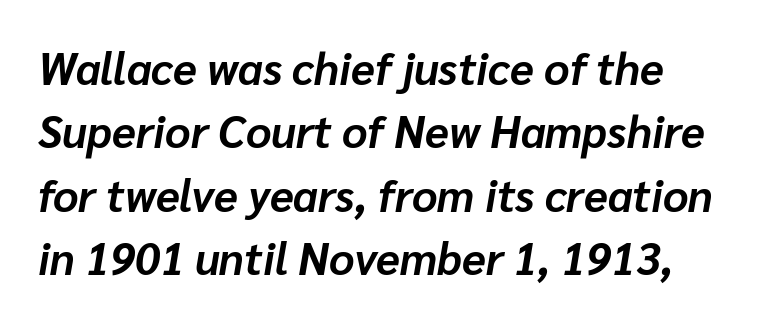
Q: Is the text bold? A: Yes.
Q: Is the text italic (slanted)? A: Yes, it leans right by about 10 degrees.
Q: Is the text underlined? A: No.
Q: How is the paragraph aligned? A: Left-aligned.
Q: Is the spacing between letters normal or unusually wide? A: Normal.
Q: Is the spacing between lines tight, normal or loose? A: Normal.
Q: Width (condensed, normal, or wide)? A: Normal.
Q: Stroke contrast? A: Low.
Q: x-height? A: Medium.
Q: Monospaced? A: No.
